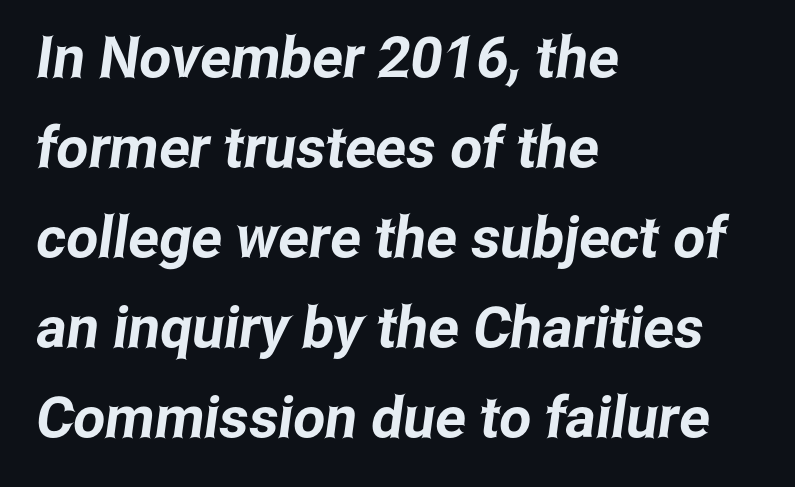
Q: Is the typeface a serif or a sans-serif typeface? A: Sans-serif.
Q: Is the text underlined? A: No.
Q: How is the paragraph aligned? A: Left-aligned.
Q: Is the spacing between letters normal or unusually wide? A: Normal.
Q: Is the spacing between lines tight, normal or loose? A: Normal.
Q: Width (condensed, normal, or wide)? A: Condensed.
Q: Stroke contrast? A: Low.
Q: x-height? A: Medium.
Q: Monospaced? A: No.
